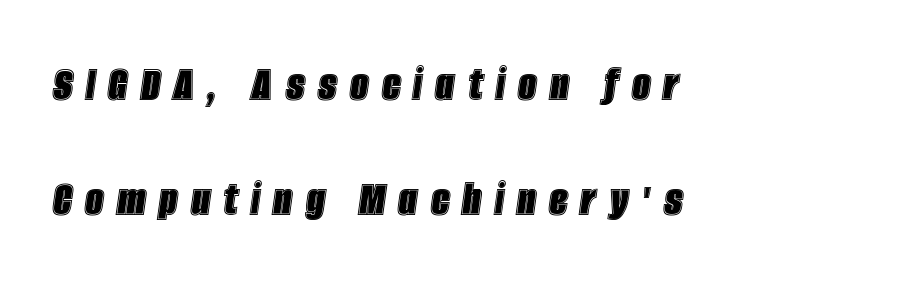
Think of a printed novel: that variable character pitch is what you see here. Only glyphs here, with clear space below each row. If you measured baseline to baseline, you'd find a long distance. The lettering tilts uniformly, giving the passage an italic look.
